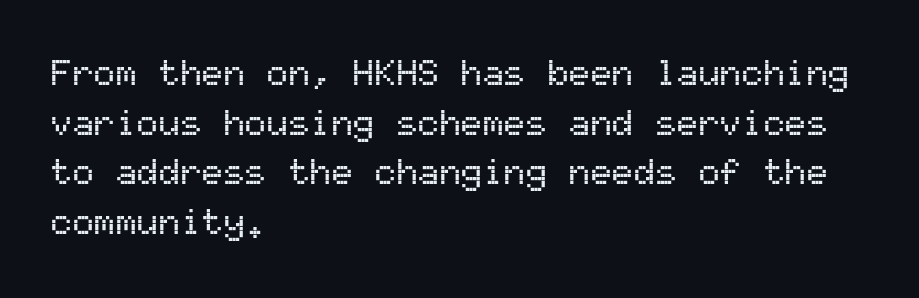
Line starts are locked; line ends wander. The type is set solid horizontally, with unmodified tracking. The axis of the letterforms is exactly vertical. Is there much room between lines? A standard amount, neither cramped nor airy.
